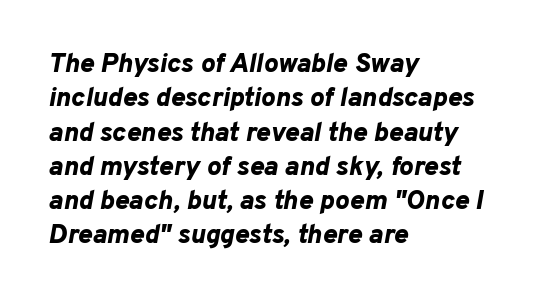
The image shows 27 px bold type, italic (leaning right); set left-aligned, normal line spacing (1.27x), normal letter spacing, not underlined.
